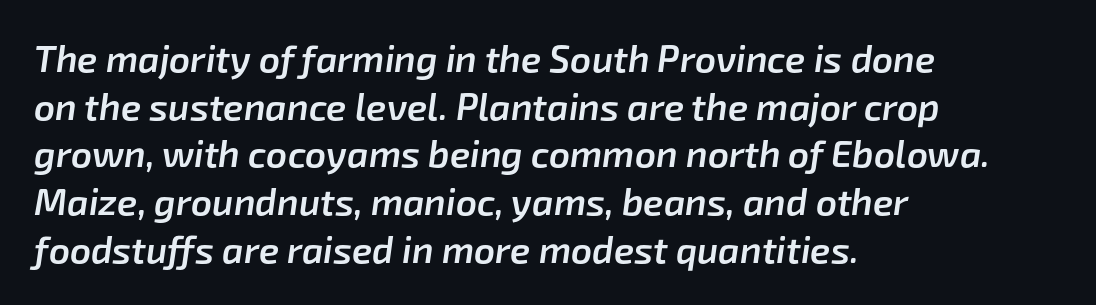
{"italic": "yes", "lean": "right", "slant_degrees": 8, "bold": "semi", "weight": "semibold", "width": "normal", "stroke_contrast": "low", "x_height": "medium", "monospaced": "no", "underline": "no", "align": "left", "line_spacing": "normal", "line_spacing_ratio": 1.29, "letter_spacing": "normal", "letter_spacing_em": 0.0, "glyph_px": 37}
